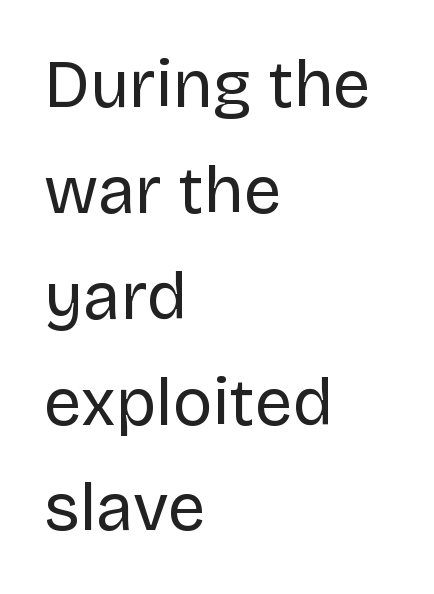
Character widths vary here, with narrow letters taking less room than wide ones. Alignment: flush left. Letters rest on an invisible, unmarked baseline. Regular leading. Nothing heavy about these letters — not bold at all.
